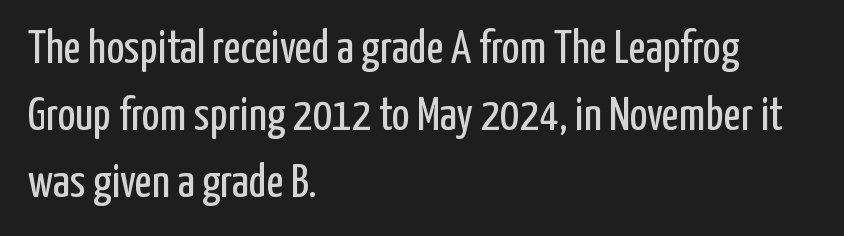
{"serif": "no", "italic": "no", "bold": "no", "weight": "regular", "width": "condensed", "stroke_contrast": "low", "x_height": "medium", "monospaced": "no", "underline": "no", "align": "left", "line_spacing": "normal", "line_spacing_ratio": 1.43, "letter_spacing": "normal", "letter_spacing_em": 0.0, "glyph_px": 47}
